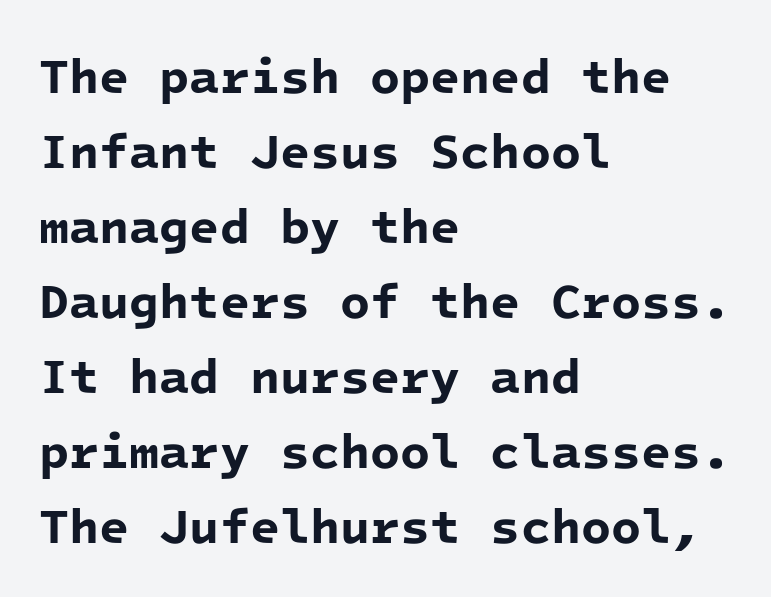
Unmarked baselines from the first word to the last. Nobody touched the tracking dial on this one. Short and long lines alike share a common starting point at left. Think of a typewriter: that constant character pitch is what you see here. I'd call this a sans setting — the letters go barefoot.
